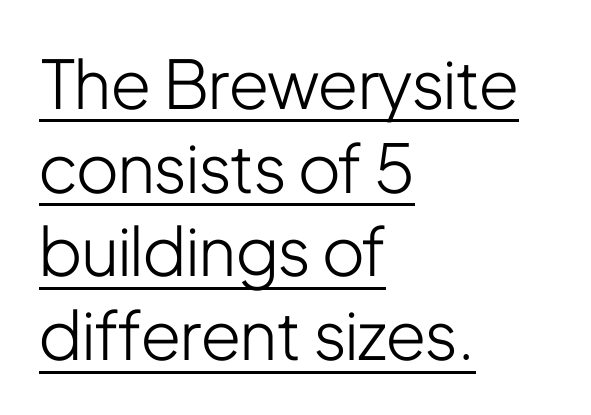
Q: Is the text bold? A: No.
Q: Is the text italic (slanted)? A: No, it is upright.
Q: Is the typeface a serif or a sans-serif typeface? A: Sans-serif.
Q: Is the text underlined? A: Yes.
Q: How is the paragraph aligned? A: Left-aligned.
Q: Is the spacing between letters normal or unusually wide? A: Normal.
Q: Is the spacing between lines tight, normal or loose? A: Normal.
Q: Width (condensed, normal, or wide)? A: Condensed.
Q: Stroke contrast? A: Low.
Q: x-height? A: Medium.
Q: Monospaced? A: No.
